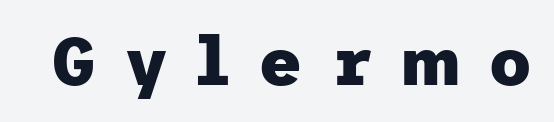
Q: Is the text bold? A: Yes.
Q: Is the text italic (slanted)? A: No, it is upright.
Q: Is the typeface a serif or a sans-serif typeface? A: Sans-serif.
Q: Is the text underlined? A: No.
Q: Is the spacing between letters normal or unusually wide? A: Unusually wide.
Q: Width (condensed, normal, or wide)? A: Normal.
Q: Stroke contrast? A: Low.
Q: x-height? A: Medium.
